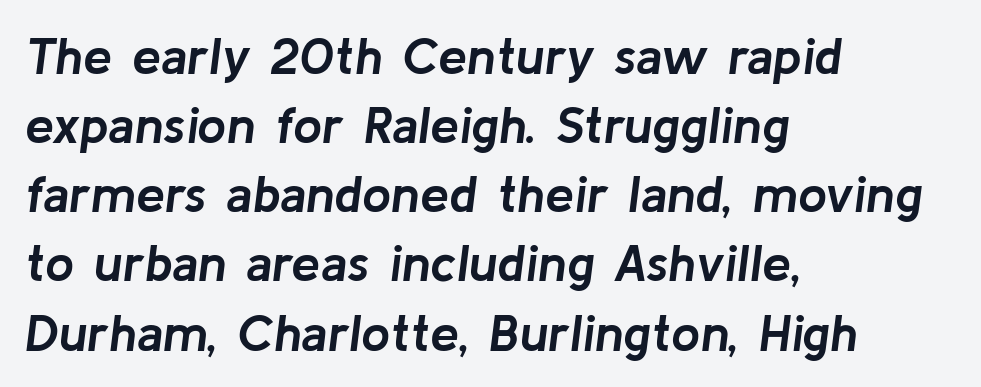
The image shows 52 px semibold type, italic (leaning right); set left-aligned, normal line spacing (1.33x), normal letter spacing, not underlined; low stroke contrast and a medium x-height.
